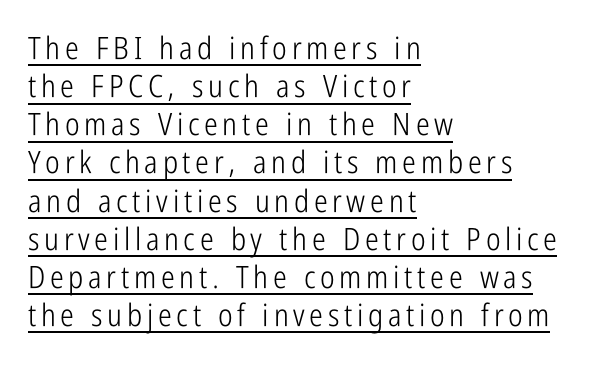
Font category for this specimen: sans-serif. This rendering features underlined lettering. The typeface has the unassuming heft of standard copy or less. Casual observation: everything's shoved over to the left. Unlike italic type, these characters show no tilt at all. Note the varied advance widths — an 'i' is clearly narrower than an 'm'.
